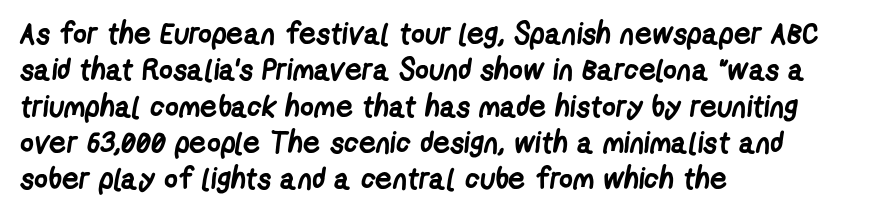
Q: Is the text bold? A: Yes.
Q: Is the typeface a serif or a sans-serif typeface? A: Sans-serif.
Q: Is the text underlined? A: No.
Q: How is the paragraph aligned? A: Left-aligned.
Q: Is the spacing between letters normal or unusually wide? A: Normal.
Q: Width (condensed, normal, or wide)? A: Condensed.
Q: Stroke contrast? A: Low.
Q: x-height? A: Medium.
Q: Monospaced? A: No.
